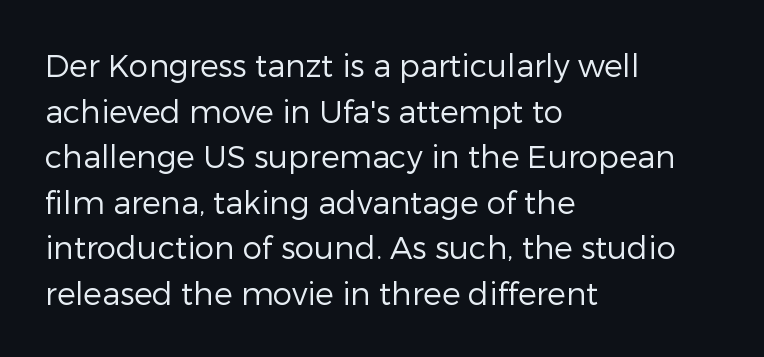
The lines sit at an ordinary, default distance from one another. Typographically, this falls in the sans-serif category. On a weight scale, this lands at 450 or below. Glyph-to-glyph distance matches everyday printed text. Beneath every word, the page is bare. Varying glyph widths throughout — classic text-font behaviour.
